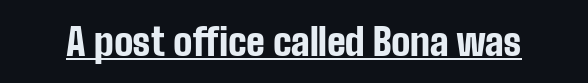
{"serif": "no", "italic": "no", "bold": "yes", "weight": "bold", "width": "condensed", "stroke_contrast": "low", "x_height": "medium", "monospaced": "no", "underline": "yes", "letter_spacing": "normal", "letter_spacing_em": 0.0, "glyph_px": 38}
